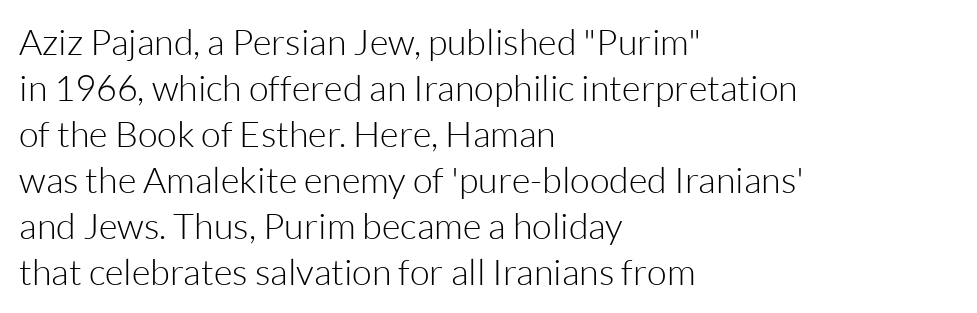
{"serif": "no", "italic": "no", "bold": "no", "weight": "light", "width": "normal", "stroke_contrast": "low", "x_height": "medium", "monospaced": "no", "underline": "no", "align": "left", "line_spacing": "normal", "line_spacing_ratio": 1.28, "letter_spacing": "normal", "letter_spacing_em": 0.0, "glyph_px": 36}
